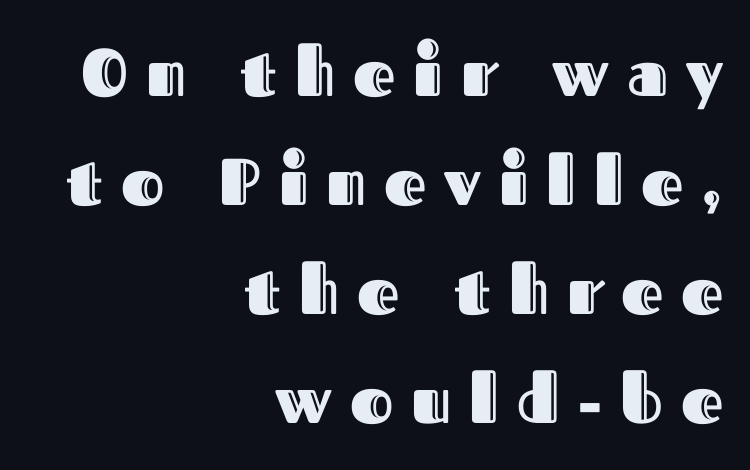
Q: Is the text italic (slanted)? A: No, it is upright.
Q: Is the text underlined? A: No.
Q: How is the paragraph aligned? A: Right-aligned.
Q: Is the spacing between letters normal or unusually wide? A: Unusually wide.
Q: Is the spacing between lines tight, normal or loose? A: Normal.
Q: Width (condensed, normal, or wide)? A: Normal.
Q: x-height? A: Medium.
Q: Monospaced? A: No.
